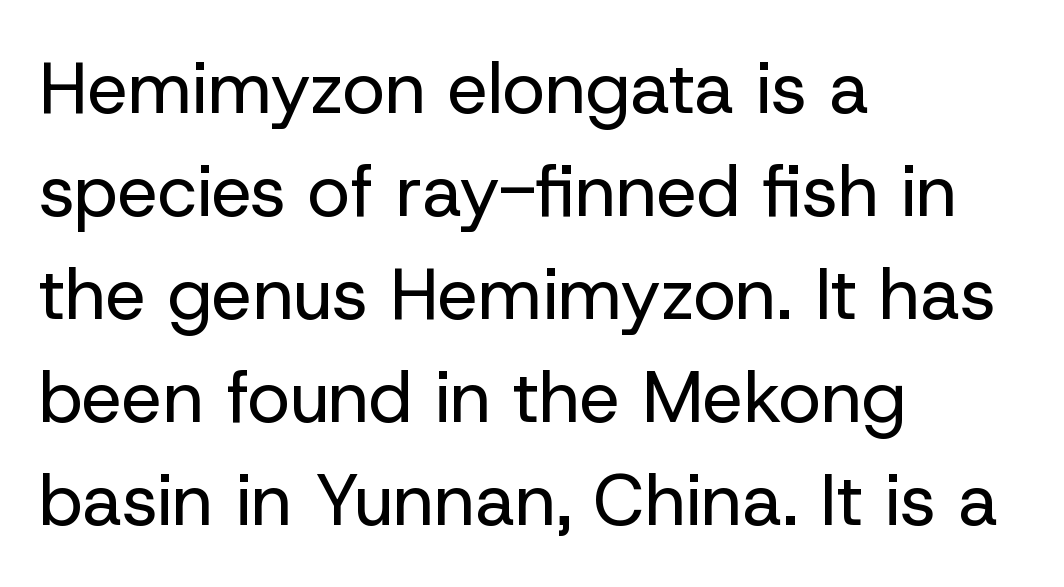
The image shows 72 px regular-weight sans-serif type, upright; set left-aligned, normal line spacing (1.43x), normal letter spacing, not underlined; low stroke contrast and a medium x-height.
